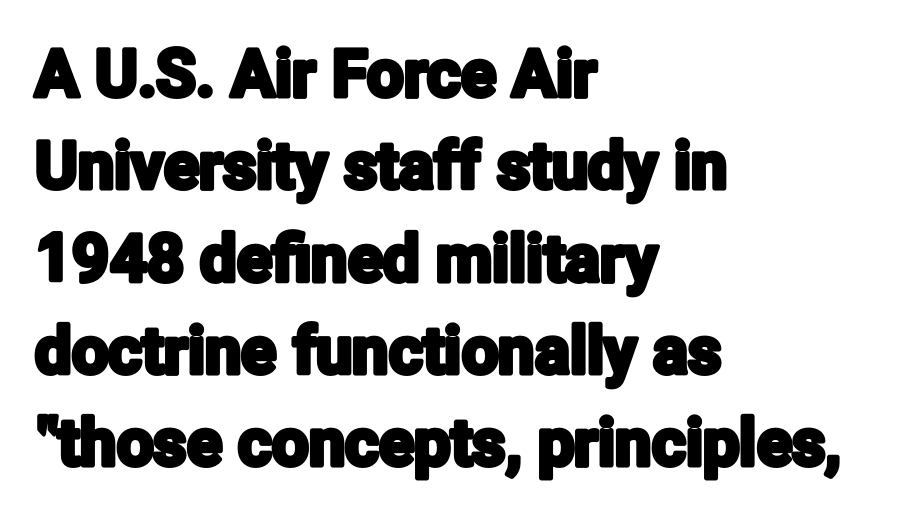
Q: Is the text italic (slanted)? A: No, it is upright.
Q: Is the typeface a serif or a sans-serif typeface? A: Sans-serif.
Q: Is the text underlined? A: No.
Q: How is the paragraph aligned? A: Left-aligned.
Q: Is the spacing between letters normal or unusually wide? A: Normal.
Q: Is the spacing between lines tight, normal or loose? A: Normal.
Q: Width (condensed, normal, or wide)? A: Condensed.
Q: Stroke contrast? A: Low.
Q: x-height? A: Medium.
Q: Monospaced? A: No.
